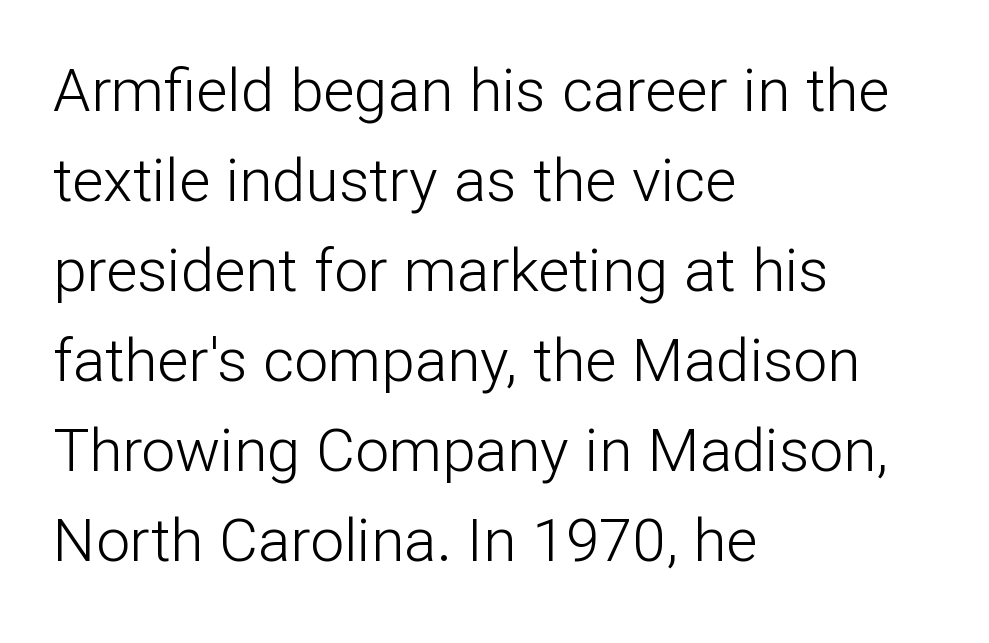
The image shows 60 px light sans-serif type, upright; set left-aligned, normal line spacing (1.5x), normal letter spacing, not underlined; low stroke contrast and a medium x-height.
